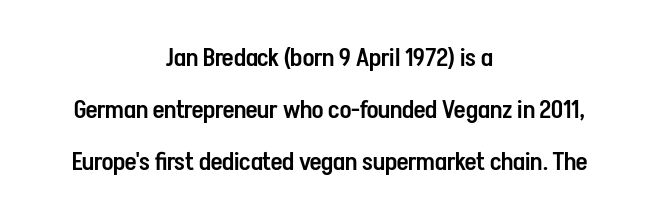
The strip under each line holds only bare page. These lines stack symmetrically, like a column narrowing and widening about its center. The face used here is rendered with its standard letterfit. The designer dialed line spacing up above the default.
